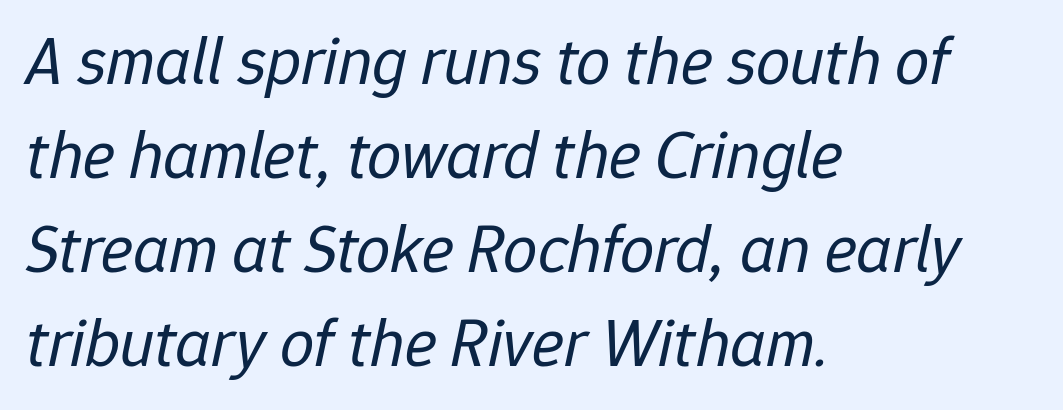
The image shows 68 px regular-weight type, italic (leaning right); set left-aligned, normal line spacing (1.38x), normal letter spacing, not underlined; low stroke contrast and a medium x-height.
